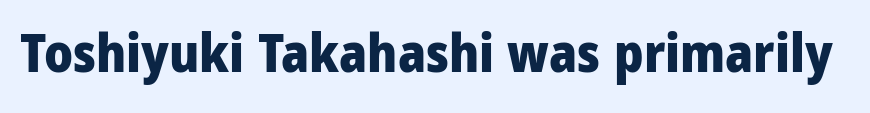
{"serif": "no", "italic": "no", "bold": "yes", "weight": "heavy", "width": "condensed", "stroke_contrast": "low", "x_height": "large", "monospaced": "no", "underline": "no", "letter_spacing": "normal", "letter_spacing_em": 0.0, "glyph_px": 53}
